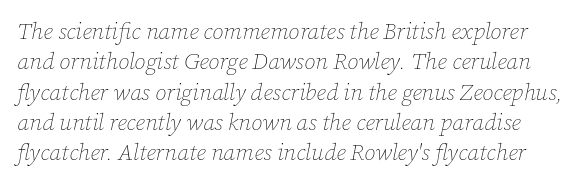
{"italic": "yes", "lean": "right", "slant_degrees": 12, "bold": "no", "underline": "no", "line_spacing": "normal", "line_spacing_ratio": 1.32, "letter_spacing": "normal", "letter_spacing_em": 0.0, "glyph_px": 23}
